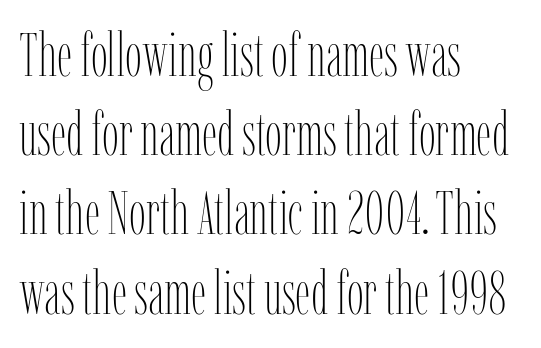
The baseline area is clear. Which margin do the lines hug? The left one — the right edge is uneven. The line texture is even and compact thanks to regular tracking. Weight: not bold — regular or lighter. Notice how descenders clear the ascenders below comfortably — that's standard leading.
